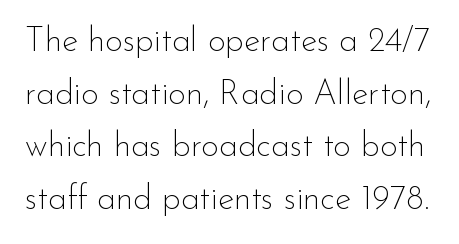
Q: Is the text bold? A: No.
Q: Is the text italic (slanted)? A: No, it is upright.
Q: Is the typeface a serif or a sans-serif typeface? A: Sans-serif.
Q: Is the text underlined? A: No.
Q: Is the spacing between letters normal or unusually wide? A: Normal.
Q: Is the spacing between lines tight, normal or loose? A: Normal.
Q: Width (condensed, normal, or wide)? A: Normal.
Q: Stroke contrast? A: Low.
Q: x-height? A: Small.
Q: Monospaced? A: No.
